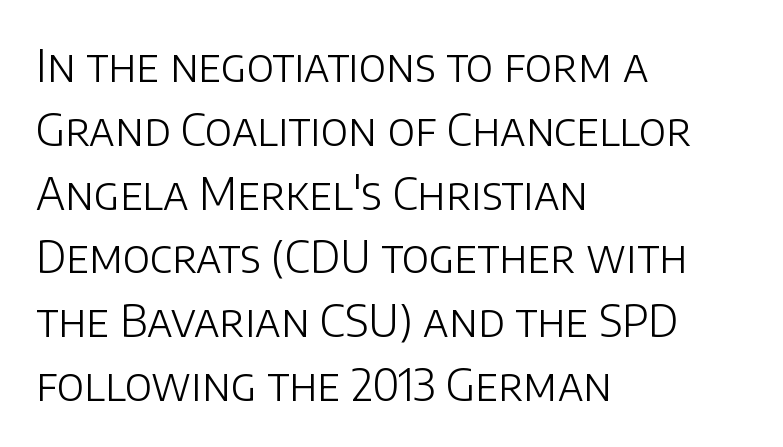
Look at the tracking — it's just the regular setting, nothing added. Character widths vary here, with narrow letters taking less room than wide ones. Nope, no serifs anywhere on these letters. Decoration check: the copy has no underline. In terms of leading, this rendering sits right in the middle.
